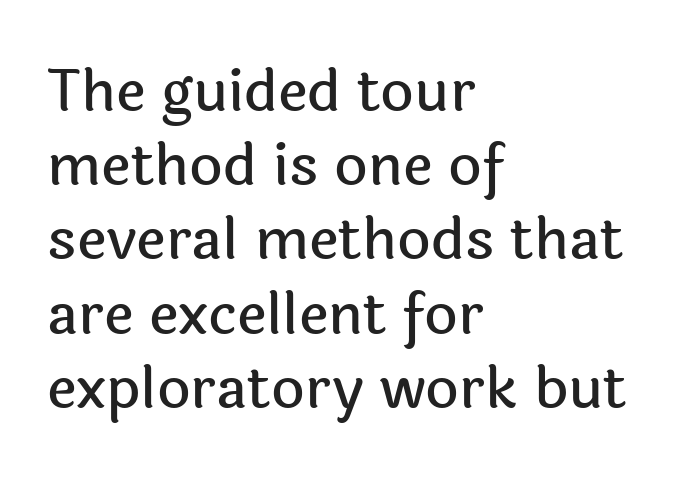
{"serif": "no", "italic": "no", "width": "normal", "x_height": "medium", "monospaced": "no", "underline": "no", "align": "left", "line_spacing": "normal", "line_spacing_ratio": 1.28, "letter_spacing": "normal", "letter_spacing_em": 0.0, "glyph_px": 58}
